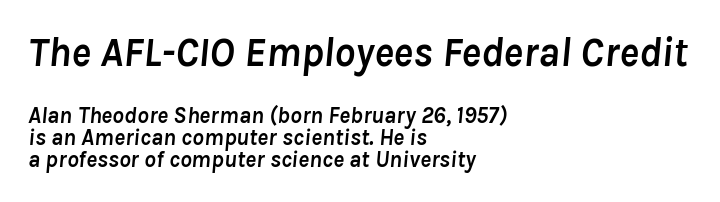
These two chunks differ in scale, with the top chunk taking the larger measure. Observe the ordinary spacing: letters are neighbours, not strangers. This sample has the flowing, uneven cadence of proportional lettering. Notice how the passage keeps a crisp vertical edge on the left only. Summary of weight: heavy, a full bold. A bare baseline throughout the passage.
